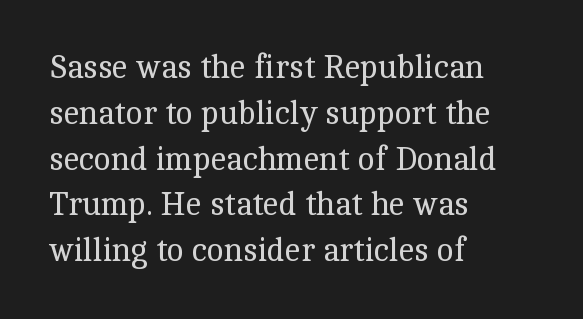
Q: Is the text bold? A: No.
Q: Is the text italic (slanted)? A: No, it is upright.
Q: Is the typeface a serif or a sans-serif typeface? A: Serif.
Q: Is the text underlined? A: No.
Q: How is the paragraph aligned? A: Left-aligned.
Q: Is the spacing between letters normal or unusually wide? A: Normal.
Q: Is the spacing between lines tight, normal or loose? A: Normal.
Q: Width (condensed, normal, or wide)? A: Normal.
Q: x-height? A: Medium.
Q: Monospaced? A: No.
